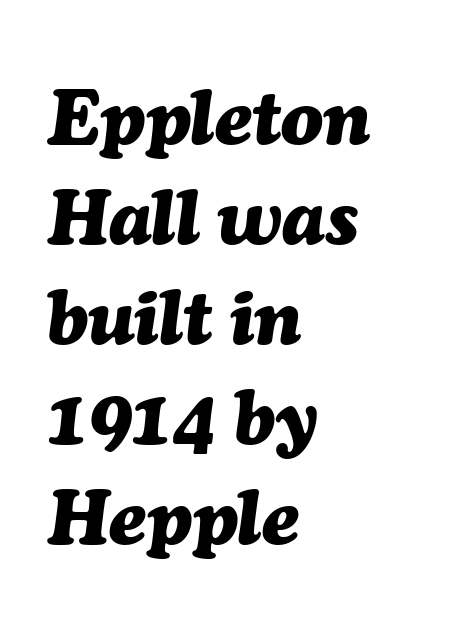
Q: Is the text bold? A: Yes.
Q: Is the text italic (slanted)? A: Yes, it leans right by about 7 degrees.
Q: Is the text underlined? A: No.
Q: How is the paragraph aligned? A: Left-aligned.
Q: Is the spacing between letters normal or unusually wide? A: Normal.
Q: Is the spacing between lines tight, normal or loose? A: Normal.
Q: Width (condensed, normal, or wide)? A: Normal.
Q: Stroke contrast? A: Medium.
Q: x-height? A: Medium.
Q: Monospaced? A: No.
